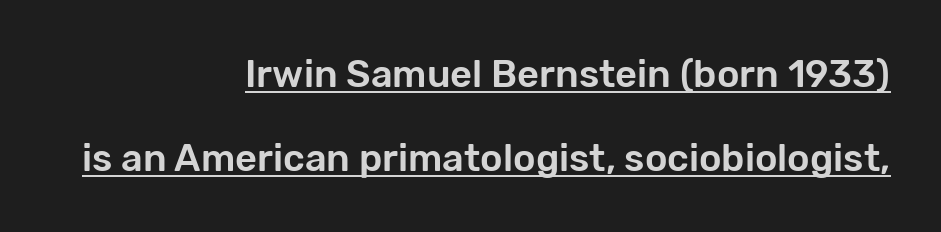
The image shows 38 px sans-serif type, upright; set right-aligned, loose line spacing (2.21x), normal letter spacing, underlined; low stroke contrast and a medium x-height.
